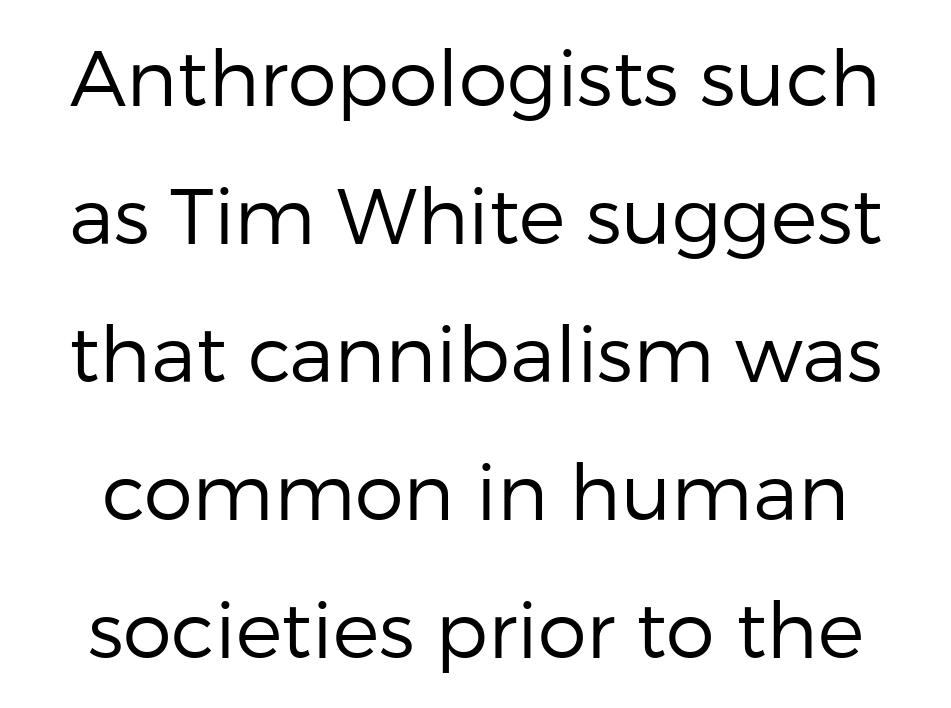
Looks like regular typesetting: each glyph gets only the width it needs. The strip under each line holds only bare page. In terms of letterform style, serifs are entirely absent. Tracking here is standard; glyphs follow each other at the usual distance. Every stem runs plumb, perpendicular to the baseline.
